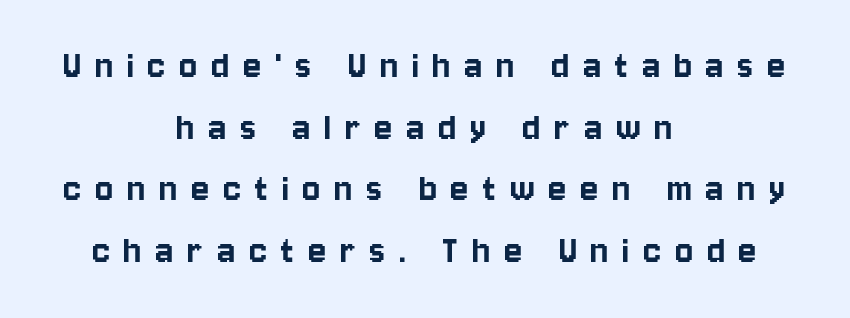
{"serif": "no", "italic": "no", "width": "condensed", "stroke_contrast": "low", "x_height": "large", "monospaced": "no", "underline": "no", "align": "center", "line_spacing": "normal", "line_spacing_ratio": 1.47, "letter_spacing": "wide", "letter_spacing_em": 0.33, "glyph_px": 42}
